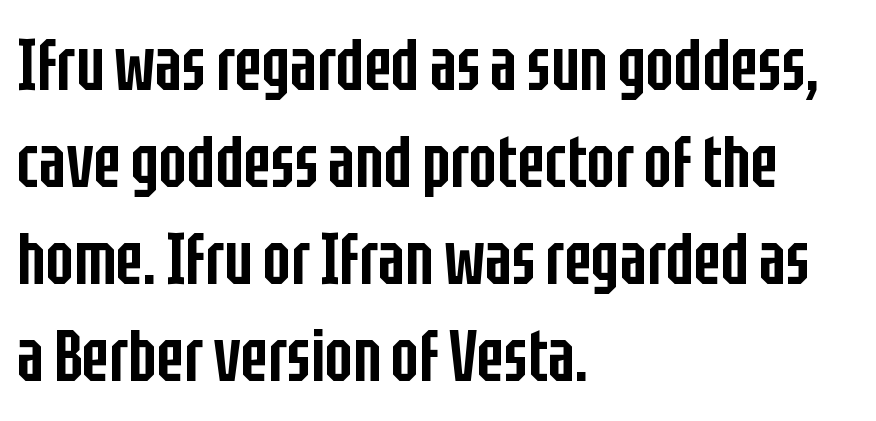
Q: Is the text bold? A: Semi-bold.
Q: Is the text italic (slanted)? A: No, it is upright.
Q: Is the typeface a serif or a sans-serif typeface? A: Sans-serif.
Q: Is the text underlined? A: No.
Q: How is the paragraph aligned? A: Left-aligned.
Q: Is the spacing between letters normal or unusually wide? A: Normal.
Q: Is the spacing between lines tight, normal or loose? A: Normal.
Q: Width (condensed, normal, or wide)? A: Condensed.
Q: Stroke contrast? A: Low.
Q: x-height? A: Large.
Q: Monospaced? A: No.
